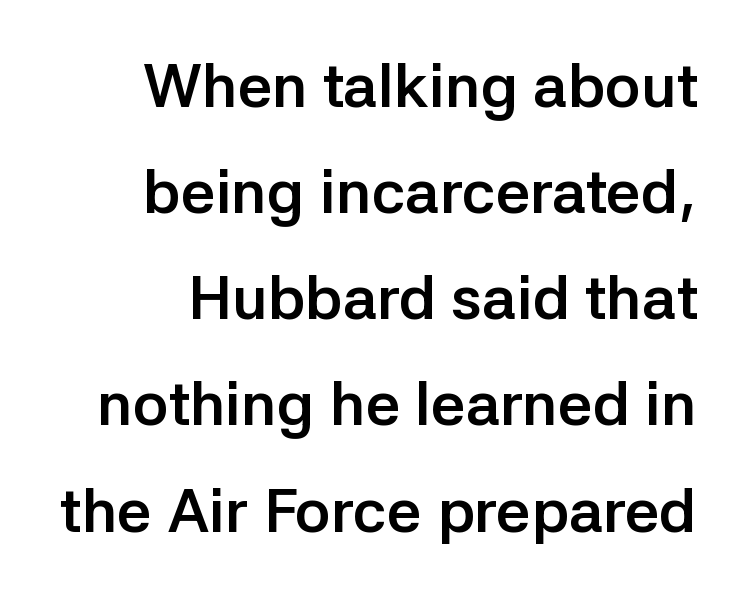
{"serif": "no", "italic": "no", "bold": "yes", "weight": "semibold", "width": "normal", "stroke_contrast": "low", "x_height": "medium", "monospaced": "no", "underline": "no", "line_spacing_ratio": 1.74, "letter_spacing": "normal", "letter_spacing_em": 0.0, "glyph_px": 61}
